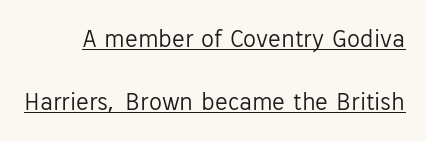
Q: Is the text bold? A: No.
Q: Is the text italic (slanted)? A: No, it is upright.
Q: Is the text underlined? A: Yes.
Q: Is the spacing between letters normal or unusually wide? A: Normal.
Q: Is the spacing between lines tight, normal or loose? A: Loose.
